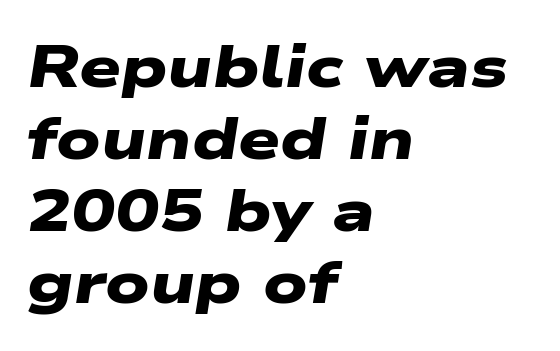
{"serif": "no", "bold": "yes", "weight": "heavy", "width": "wide", "stroke_contrast": "low", "x_height": "medium", "monospaced": "no", "underline": "no", "align": "left", "line_spacing_ratio": 1.22, "letter_spacing": "normal", "letter_spacing_em": 0.0, "glyph_px": 59}
